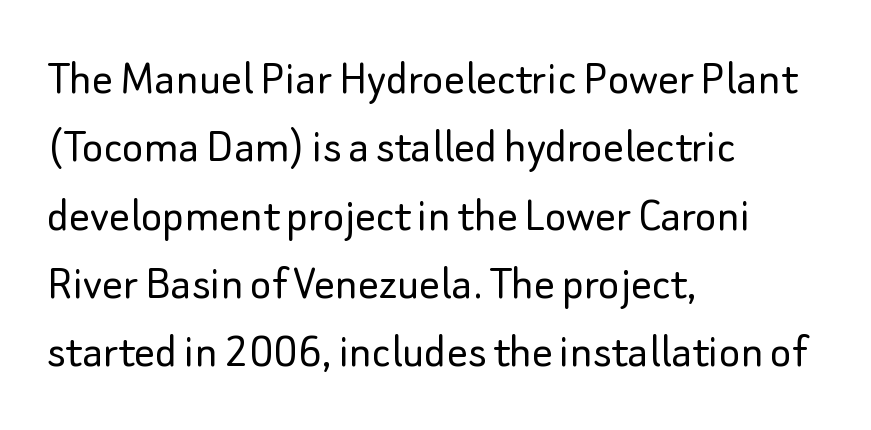
No heavy texture on the line: the type isn't bold. You could call the tracking neutral — neither tight nor loose. Descender tails drop into unmarked territory. The block of text has a typical density, with ordinary space between rows. Quick note: not italic, upright.
